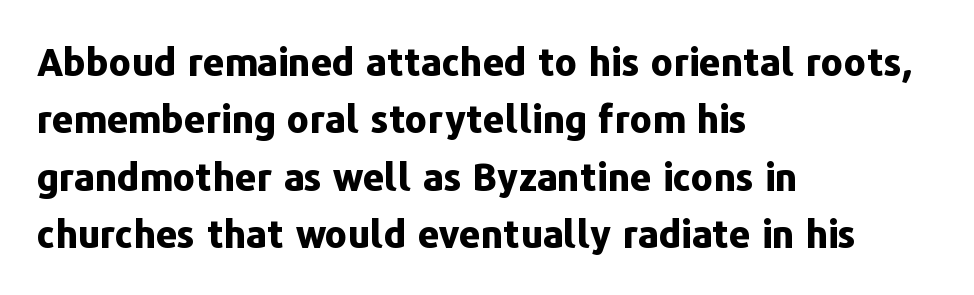
Q: Is the text bold? A: Yes.
Q: Is the text italic (slanted)? A: No, it is upright.
Q: Is the typeface a serif or a sans-serif typeface? A: Sans-serif.
Q: Is the text underlined? A: No.
Q: How is the paragraph aligned? A: Left-aligned.
Q: Is the spacing between letters normal or unusually wide? A: Normal.
Q: Is the spacing between lines tight, normal or loose? A: Normal.
Q: Width (condensed, normal, or wide)? A: Normal.
Q: Stroke contrast? A: Low.
Q: x-height? A: Medium.
Q: Monospaced? A: No.
